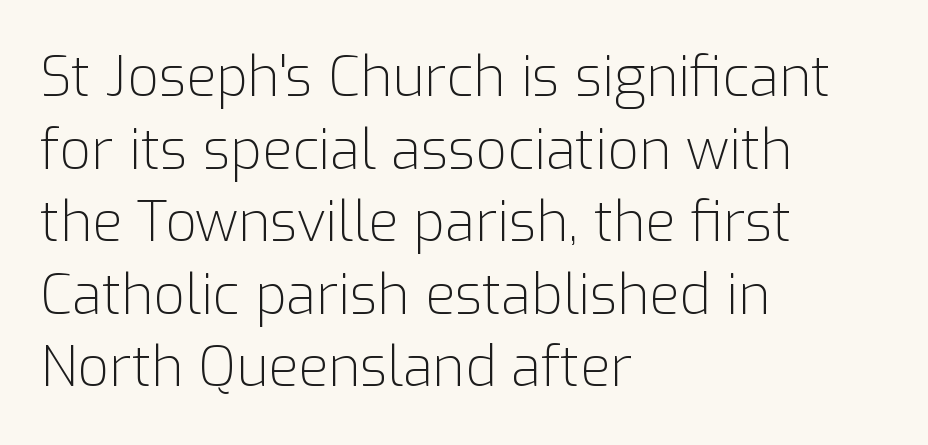
Q: Is the text bold? A: No.
Q: Is the text italic (slanted)? A: No, it is upright.
Q: Is the typeface a serif or a sans-serif typeface? A: Sans-serif.
Q: Is the text underlined? A: No.
Q: How is the paragraph aligned? A: Left-aligned.
Q: Is the spacing between letters normal or unusually wide? A: Normal.
Q: Is the spacing between lines tight, normal or loose? A: Normal.
Q: Width (condensed, normal, or wide)? A: Normal.
Q: Stroke contrast? A: Low.
Q: x-height? A: Medium.
Q: Monospaced? A: No.
